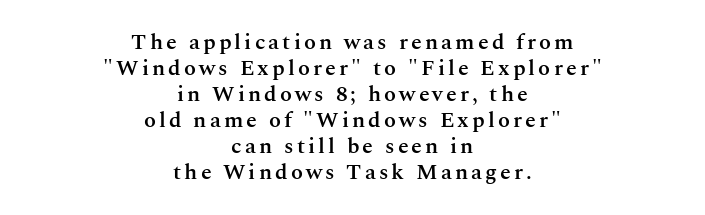
Firm but not heavy-handed strokes: this text is semibold. The typography opts for an upright posture over an oblique one. Descender tails drop into unmarked territory. In CSS terms this would be text-align: center.
